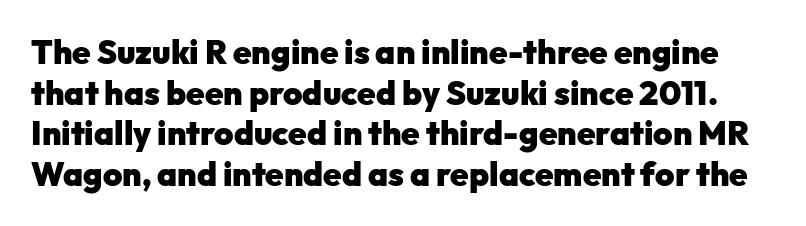
This rendering employs a face without finishing strokes, i.e., a sans-serif. A dark, heavy texture on the line: the type is bold. Between one letter and the next there's only the usual sliver of space. The font's upright variant was chosen for this text. Underlining? Definitely not there. The passage shown is typed in a proportional face where columns would drift.
